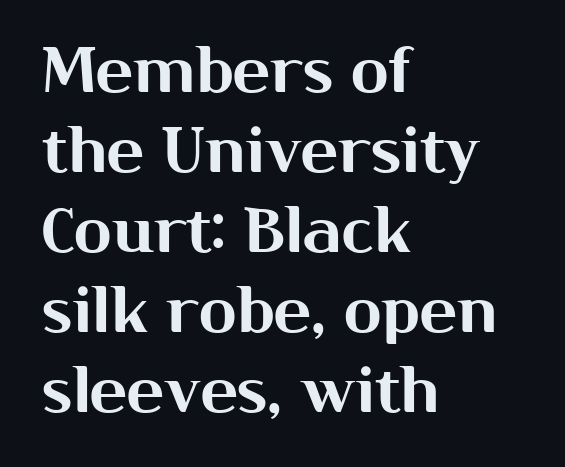
Q: Is the text italic (slanted)? A: No, it is upright.
Q: Is the typeface a serif or a sans-serif typeface? A: Sans-serif.
Q: Is the text underlined? A: No.
Q: How is the paragraph aligned? A: Left-aligned.
Q: Is the spacing between letters normal or unusually wide? A: Normal.
Q: Is the spacing between lines tight, normal or loose? A: Normal.
Q: Width (condensed, normal, or wide)? A: Normal.
Q: Stroke contrast? A: Medium.
Q: x-height? A: Medium.
Q: Monospaced? A: No.
